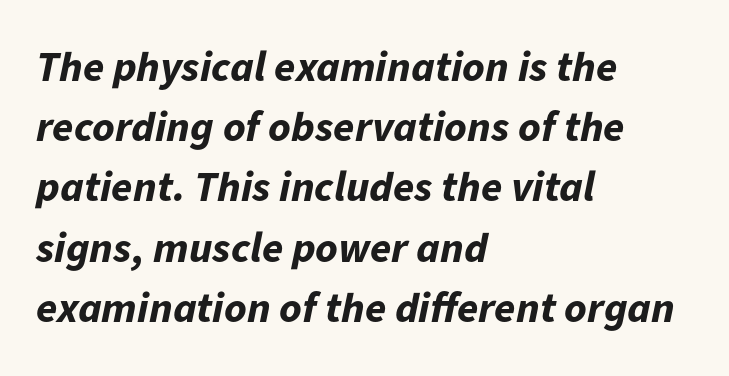
The image shows 43 px bold type, italic (leaning right); set left-aligned, normal line spacing (1.4x), normal letter spacing, not underlined; low stroke contrast and a medium x-height.
